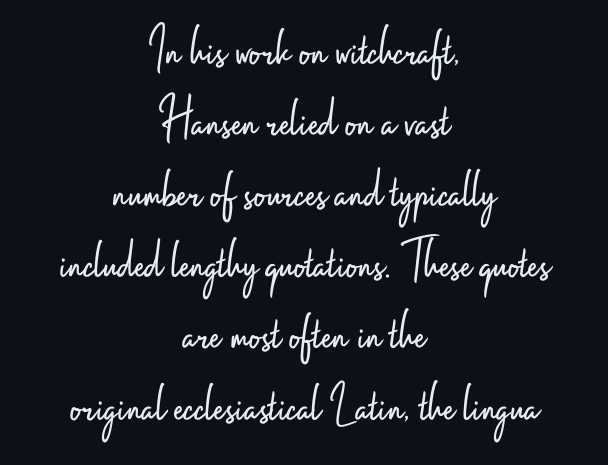
The image shows 56 px light, condensed sans-serif type; set centered, normal line spacing (1.27x), normal letter spacing, not underlined; low stroke contrast and a small x-height.
